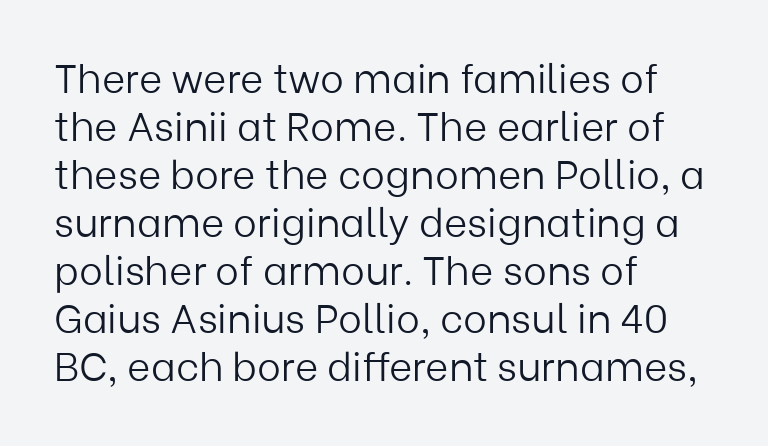
Q: Is the text bold? A: No.
Q: Is the text italic (slanted)? A: No, it is upright.
Q: Is the typeface a serif or a sans-serif typeface? A: Sans-serif.
Q: Is the text underlined? A: No.
Q: How is the paragraph aligned? A: Left-aligned.
Q: Is the spacing between letters normal or unusually wide? A: Normal.
Q: Width (condensed, normal, or wide)? A: Normal.
Q: Stroke contrast? A: Low.
Q: x-height? A: Medium.
Q: Monospaced? A: No.
